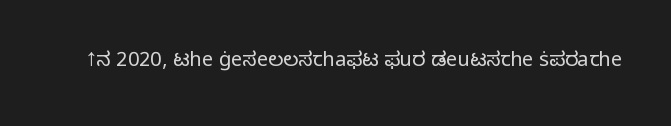
Q: Is the text bold? A: No.
Q: Is the text italic (slanted)? A: No, it is upright.
Q: Is the text underlined? A: No.
Q: Is the spacing between letters normal or unusually wide? A: Normal.
